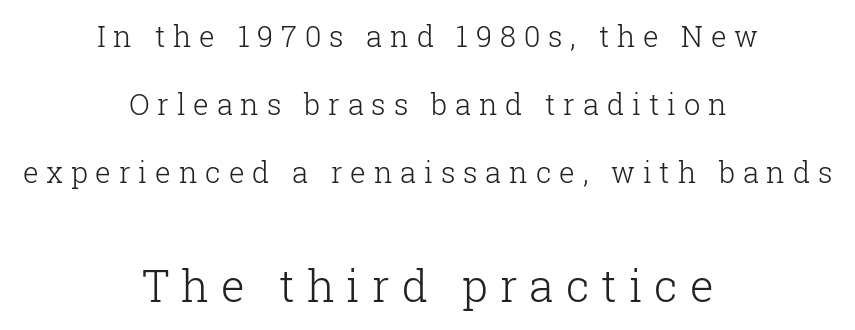
The image shows 44 px light serif type, upright; set centered, loose line spacing (2.34x), unusually wide letter spacing (+0.27 em), not underlined; the second (bottom) block is 1.52x larger; low stroke contrast and a medium x-height.
